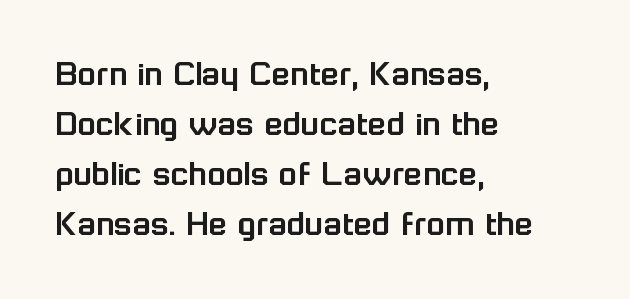
Q: Is the text italic (slanted)? A: No, it is upright.
Q: Is the typeface a serif or a sans-serif typeface? A: Sans-serif.
Q: Is the text underlined? A: No.
Q: How is the paragraph aligned? A: Left-aligned.
Q: Is the spacing between letters normal or unusually wide? A: Normal.
Q: Is the spacing between lines tight, normal or loose? A: Normal.
Q: Width (condensed, normal, or wide)? A: Normal.
Q: Stroke contrast? A: Low.
Q: x-height? A: Medium.
Q: Monospaced? A: No.
